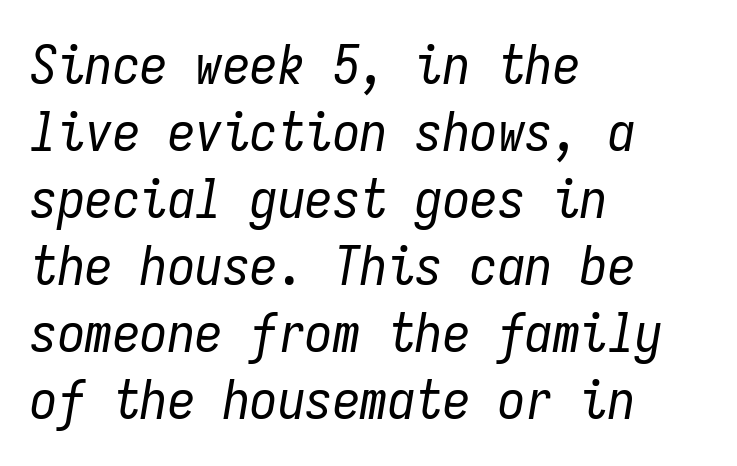
The image shows 55 px regular-weight, condensed type, italic (leaning right), monospaced; set left-aligned, line spacing 1.22x, normal letter spacing, not underlined; low stroke contrast and a medium x-height.
